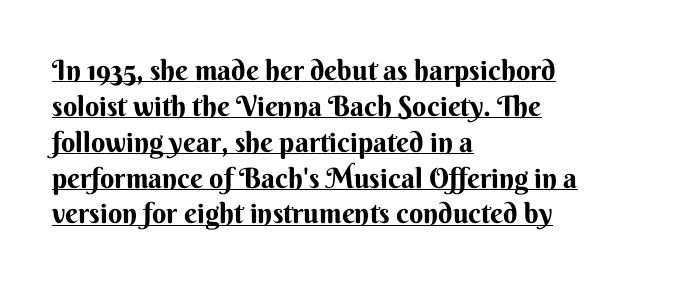
The image shows 28 px sans-serif type, upright; set left-aligned, normal line spacing (1.28x), normal letter spacing, underlined; medium stroke contrast and a small x-height.
